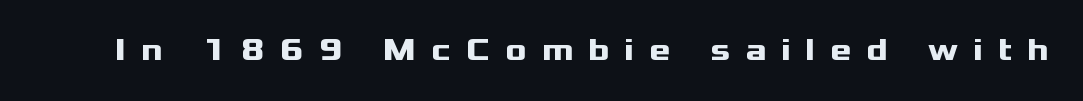
The image shows 32 px heavy, wide sans-serif type, upright; set unusually wide letter spacing (+0.47 em), not underlined; medium stroke contrast and a medium x-height.
